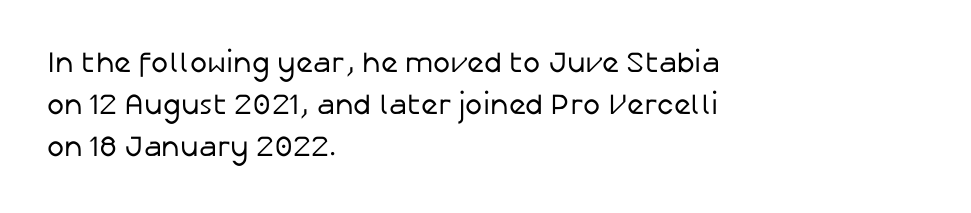
Q: Is the text bold? A: No.
Q: Is the text italic (slanted)? A: No, it is upright.
Q: Is the typeface a serif or a sans-serif typeface? A: Sans-serif.
Q: Is the text underlined? A: No.
Q: How is the paragraph aligned? A: Left-aligned.
Q: Is the spacing between letters normal or unusually wide? A: Normal.
Q: Is the spacing between lines tight, normal or loose? A: Normal.
Q: Width (condensed, normal, or wide)? A: Normal.
Q: Stroke contrast? A: Low.
Q: x-height? A: Medium.
Q: Monospaced? A: No.
